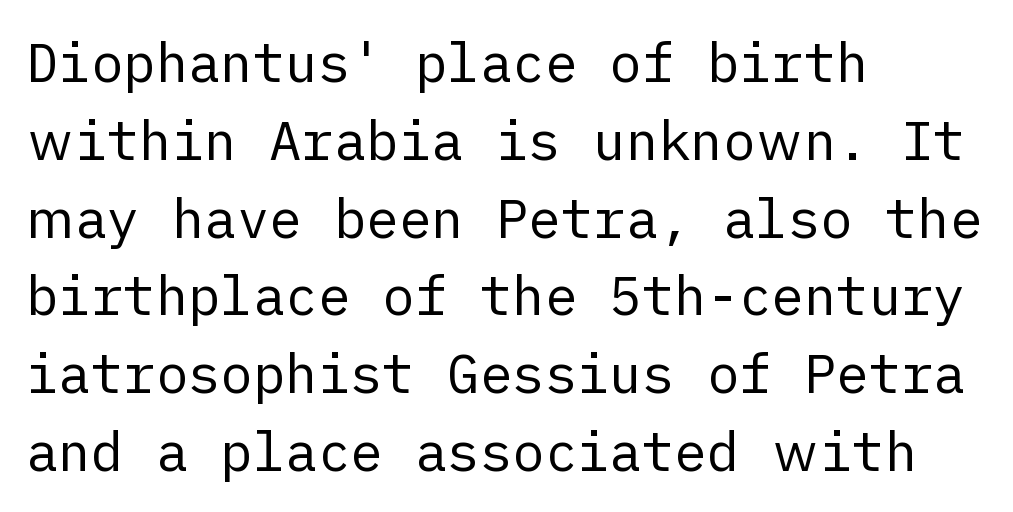
A light-to-regular cut is what we see here. The letterforms sit shoulder to shoulder at normal distance. The axis of the letterforms is exactly vertical. What's the leading like? Ordinary, nothing unusual.
